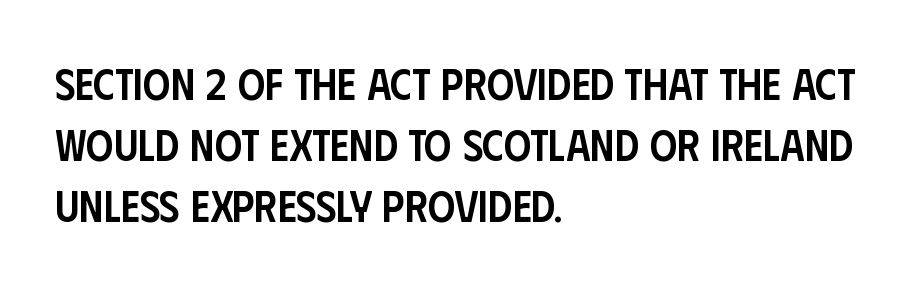
The image shows 43 px semibold, condensed sans-serif type, upright; set left-aligned, normal line spacing (1.42x), normal letter spacing, not underlined; low stroke contrast and a large x-height.
